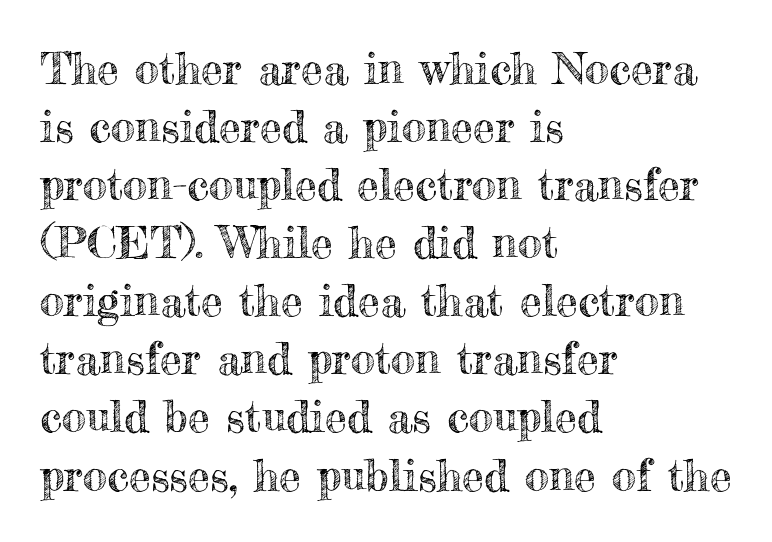
Q: Is the text italic (slanted)? A: No, it is upright.
Q: Is the text underlined? A: No.
Q: How is the paragraph aligned? A: Left-aligned.
Q: Is the spacing between letters normal or unusually wide? A: Normal.
Q: Is the spacing between lines tight, normal or loose? A: Normal.
Q: Width (condensed, normal, or wide)? A: Normal.
Q: x-height? A: Small.
Q: Monospaced? A: No.
